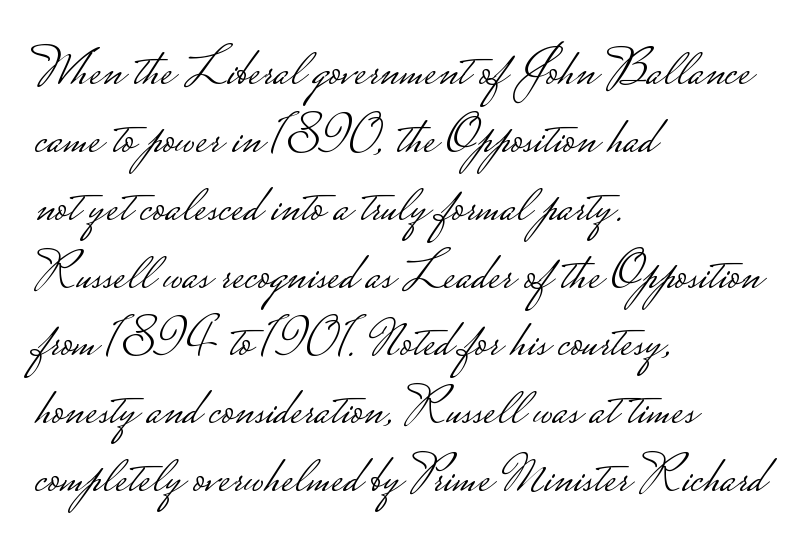
The image shows 53 px light, wide sans-serif type; set left-aligned, normal line spacing (1.28x), normal letter spacing, not underlined; low stroke contrast.
